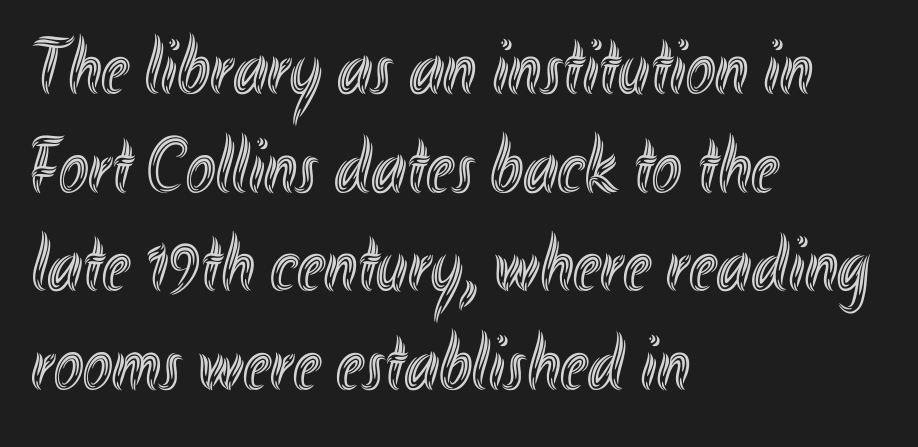
Q: Is the text italic (slanted)? A: Yes.
Q: Is the text underlined? A: No.
Q: How is the paragraph aligned? A: Left-aligned.
Q: Is the spacing between letters normal or unusually wide? A: Normal.
Q: Is the spacing between lines tight, normal or loose? A: Normal.
Q: Width (condensed, normal, or wide)? A: Condensed.
Q: x-height? A: Small.
Q: Monospaced? A: No.
